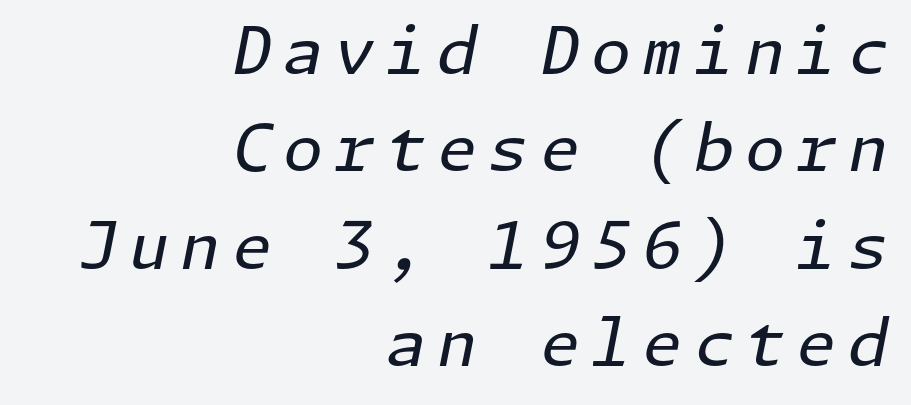
In terms of posture, this sample is oblique. In terms of leading, this rendering sits right in the middle. The glyphs are unaccompanied by any horizontal stroke below them. Each stroke keeps to a modest, everyday thickness or less. A student would call this right alignment; a typographer would say flush right, rag left.
